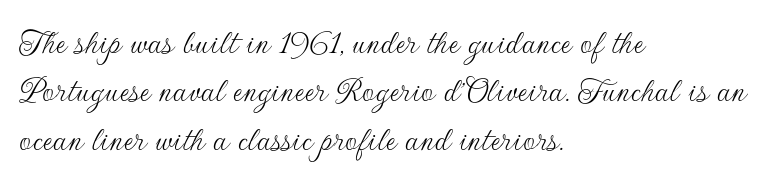
The passage shown is not bold in any degree. The letters sit at their default tracking, neither squeezed nor spread. A normal amount of white space separates one row of letters from the next. The ragged edge is on the right, which tells us the setting is flush left.
